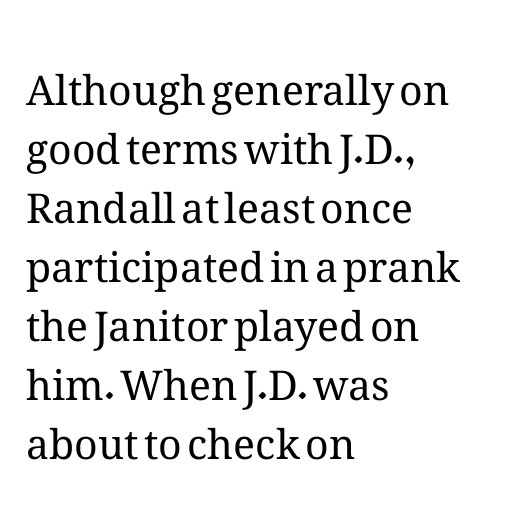
{"italic": "no", "bold": "no", "weight": "regular", "width": "normal", "stroke_contrast": "medium", "x_height": "medium", "monospaced": "no", "underline": "no", "align": "left", "line_spacing": "normal", "line_spacing_ratio": 1.44, "letter_spacing": "normal", "letter_spacing_em": 0.0, "glyph_px": 41}
